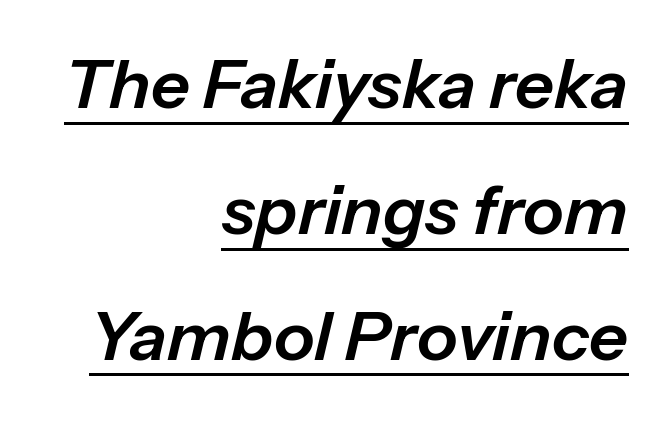
The image shows 68 px text type, italic (leaning right); set right-aligned, line spacing 1.85x, normal letter spacing, underlined; low stroke contrast and a medium x-height.
